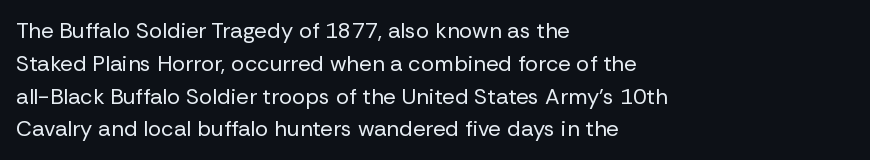
Q: Is the text bold? A: No.
Q: Is the text italic (slanted)? A: No, it is upright.
Q: Is the text underlined? A: No.
Q: How is the paragraph aligned? A: Left-aligned.
Q: Is the spacing between letters normal or unusually wide? A: Normal.
Q: Is the spacing between lines tight, normal or loose? A: Normal.
